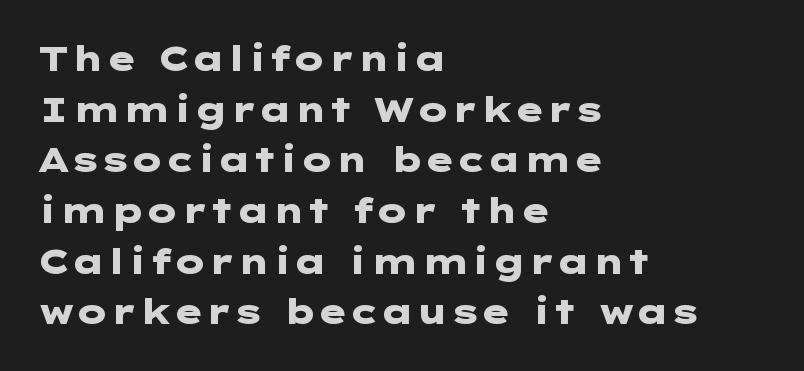
{"serif": "no", "italic": "no", "bold": "yes", "weight": "heavy", "width": "wide", "stroke_contrast": "low", "x_height": "medium", "underline": "no", "align": "left", "line_spacing": "normal", "line_spacing_ratio": 1.49, "letter_spacing": "normal", "letter_spacing_em": 0.0, "glyph_px": 34}
